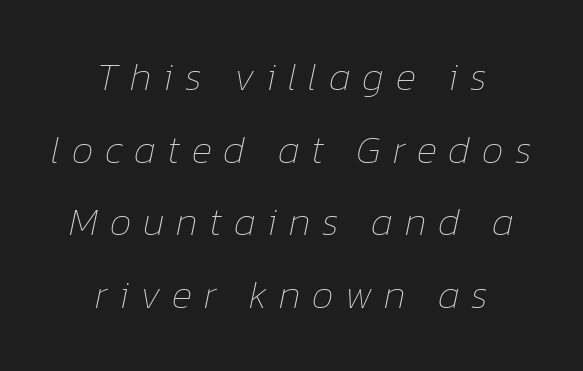
{"italic": "yes", "lean": "right", "slant_degrees": 12, "bold": "no", "weight": "thin", "width": "normal", "stroke_contrast": "low", "x_height": "medium", "monospaced": "no", "underline": "no", "align": "center", "line_spacing_ratio": 1.86, "letter_spacing": "wide", "letter_spacing_em": 0.3, "glyph_px": 39}
